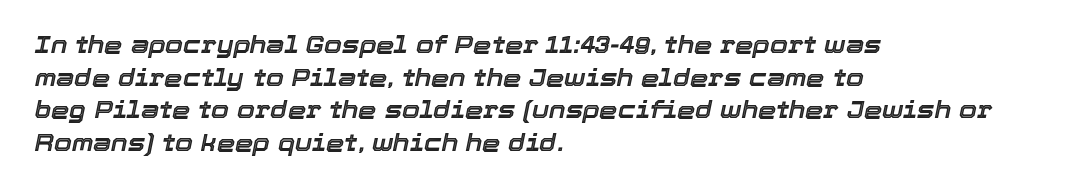
The image shows 23 px text type, italic (leaning right); set left-aligned, normal line spacing (1.42x), normal letter spacing, not underlined.
